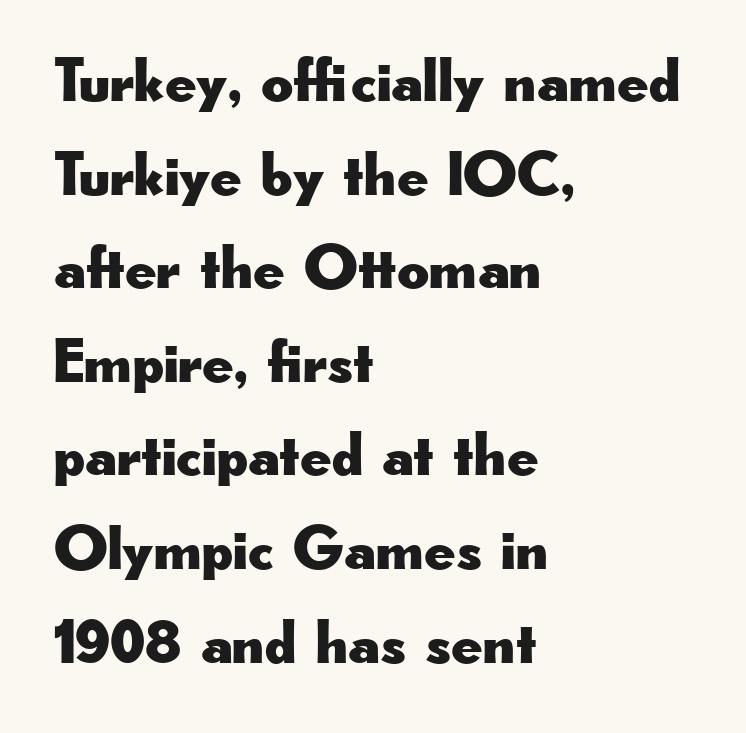
The image shows 62 px wide sans-serif type, upright; set left-aligned, normal line spacing (1.51x), normal letter spacing, not underlined; low stroke contrast and a small x-height.
